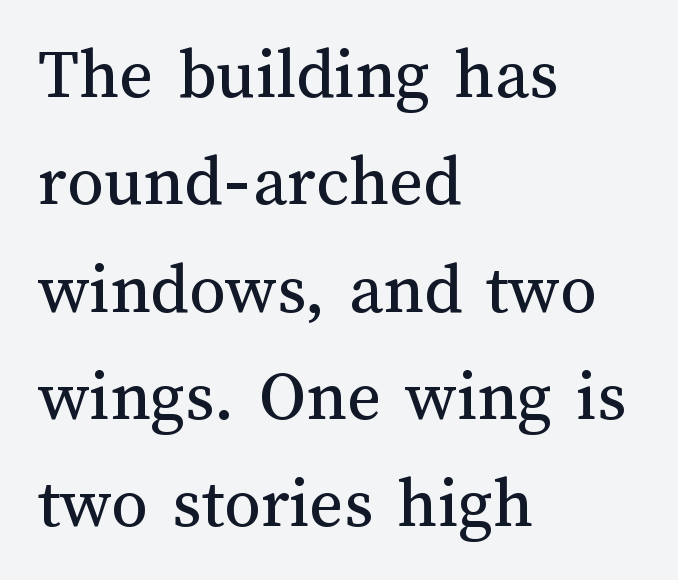
Proportional: the letters do not fall into vertical columns. Rows of type keep a routine distance in the vertical direction. The foot of each line stays bare and open. The type is set solid horizontally, with unmodified tracking.
